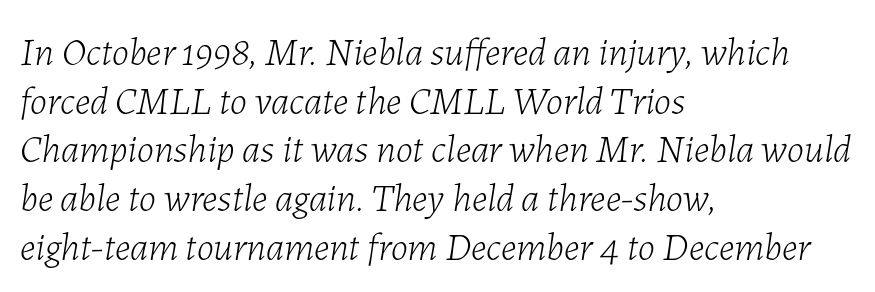
{"italic": "yes", "lean": "right", "slant_degrees": 7, "bold": "no", "weight": "light", "width": "normal", "stroke_contrast": "low", "x_height": "medium", "monospaced": "no", "underline": "no", "align": "left", "line_spacing": "normal", "line_spacing_ratio": 1.25, "letter_spacing": "normal", "letter_spacing_em": 0.0, "glyph_px": 39}
